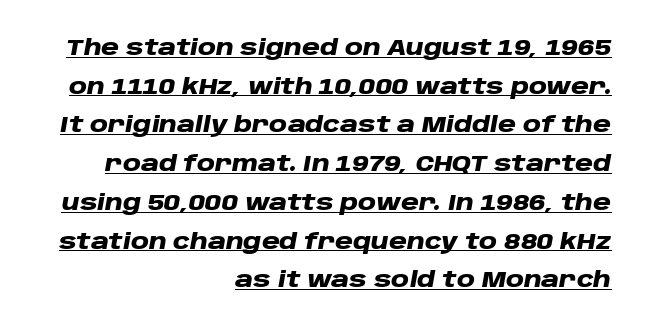
Style check: oblique. Layout note: lines flush right. Default kerning and tracking; the words read as compact shapes. The rendered words wear a rule along their underside. Summary of weight: heavy, a full bold.
